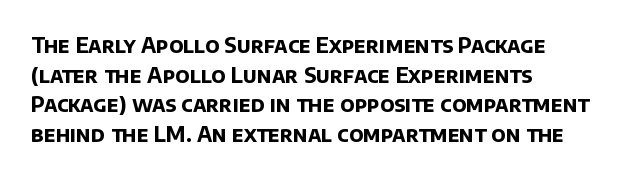
Q: Is the text bold? A: Yes.
Q: Is the text underlined? A: No.
Q: How is the paragraph aligned? A: Left-aligned.
Q: Is the spacing between letters normal or unusually wide? A: Normal.
Q: Is the spacing between lines tight, normal or loose? A: Normal.
